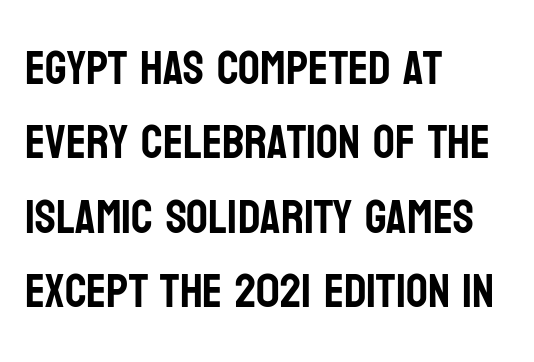
{"serif": "no", "italic": "no", "width": "condensed", "stroke_contrast": "low", "x_height": "large", "monospaced": "no", "underline": "no", "align": "left", "line_spacing": "normal", "line_spacing_ratio": 1.55, "letter_spacing": "normal", "letter_spacing_em": 0.0, "glyph_px": 48}
